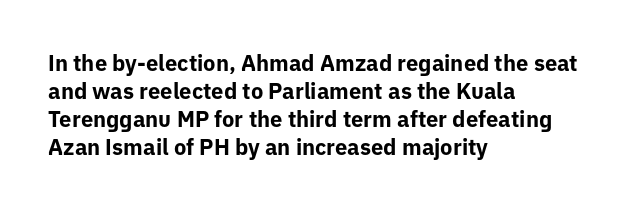
The axis of the letterforms is exactly vertical. Leftover space on each line is placed entirely after the last word. Each row of text sits above clean, open space. Students, note that the glyphs here touch the page at normal intervals.
